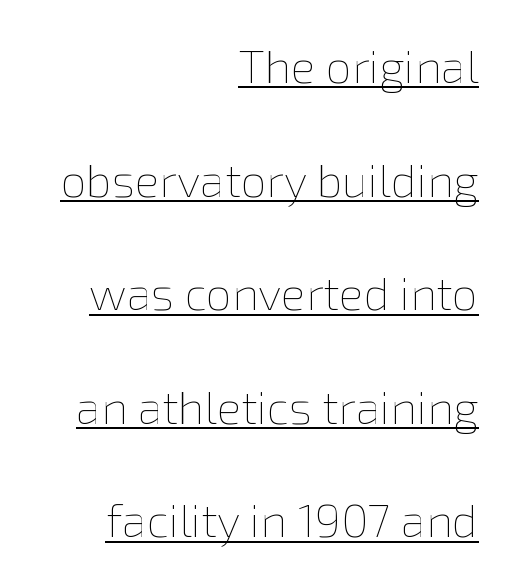
Q: Is the text bold? A: No.
Q: Is the text italic (slanted)? A: No, it is upright.
Q: Is the text underlined? A: Yes.
Q: How is the paragraph aligned? A: Right-aligned.
Q: Is the spacing between letters normal or unusually wide? A: Normal.
Q: Is the spacing between lines tight, normal or loose? A: Loose.
Q: Width (condensed, normal, or wide)? A: Normal.
Q: Stroke contrast? A: Low.
Q: x-height? A: Medium.
Q: Monospaced? A: No.
